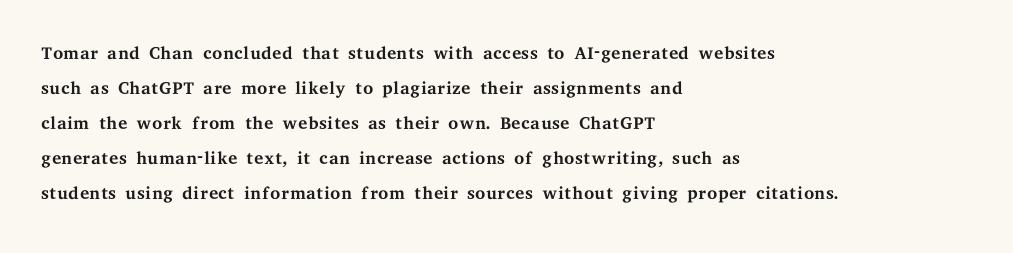
The image shows 26 px text type, upright; set left-aligned, normal line spacing (1.35x), normal letter spacing, not underlined.
